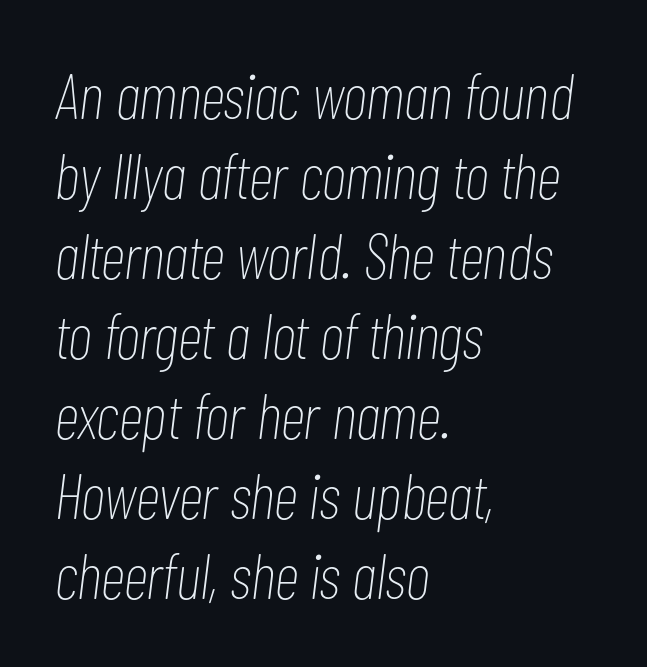
The image shows 64 px thin, condensed type, italic (leaning right); set left-aligned, normal line spacing (1.25x), normal letter spacing, not underlined; low stroke contrast and a medium x-height.
